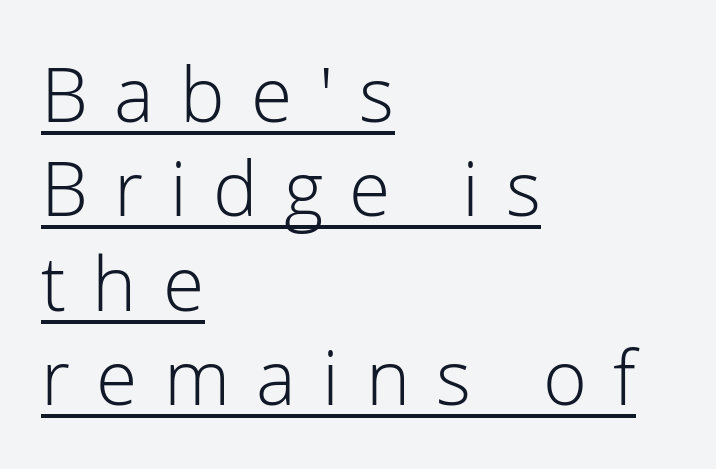
Do the characters align in a grid? No, the font is proportional. The font is comparable to plain body text, perhaps lighter. Emphasis is given by a line drawn under the lettering. Each letter's strokes conclude bluntly, with no projecting serifs.
